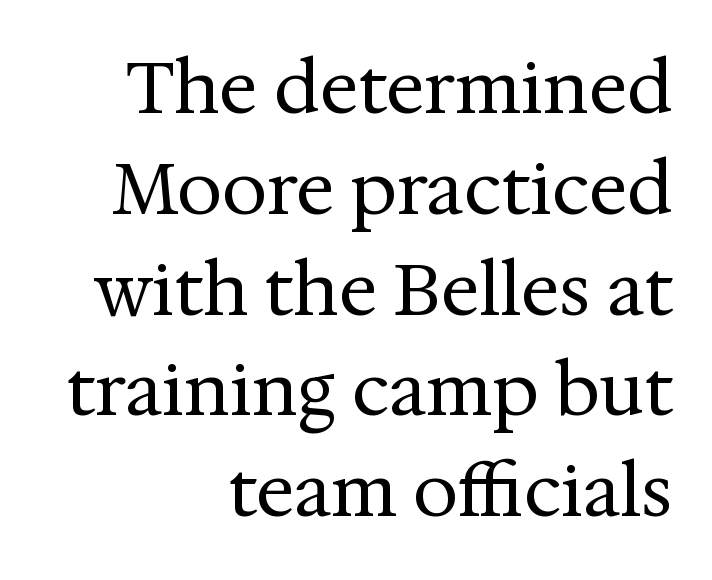
The passage shown has conventional tracking throughout. Each letter keeps its own natural width here, so spacing adapts to shape. The weight would be labelled regular, book, light, or lighter still. Regarding leading, the lines here are spaced in the standard way.
